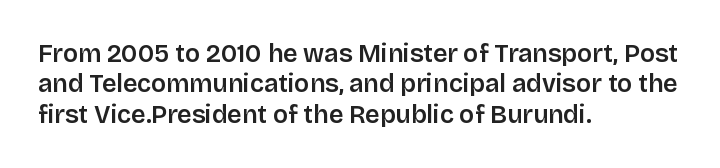
This is moderately heavy type, rendered in semibold. The lines are quadded left. The words here are not underlined. Look at the tracking — it's just the regular setting, nothing added. No italicization has been applied; the sample stays upright.
